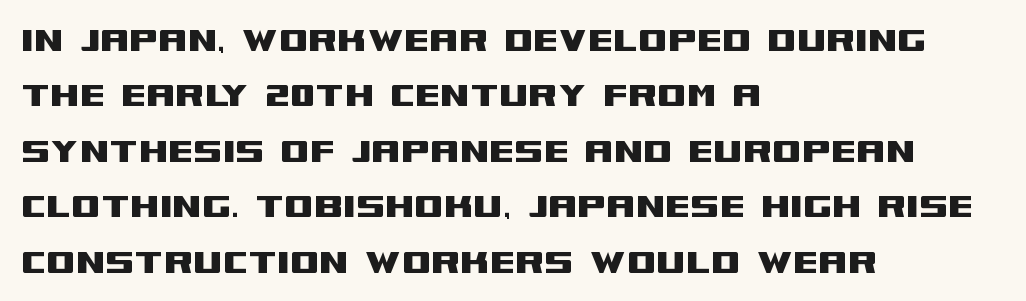
Q: Is the text italic (slanted)? A: No, it is upright.
Q: Is the typeface a serif or a sans-serif typeface? A: Sans-serif.
Q: Is the text underlined? A: No.
Q: How is the paragraph aligned? A: Left-aligned.
Q: Is the spacing between letters normal or unusually wide? A: Normal.
Q: Is the spacing between lines tight, normal or loose? A: Normal.
Q: Width (condensed, normal, or wide)? A: Wide.
Q: Stroke contrast? A: Medium.
Q: x-height? A: Large.
Q: Monospaced? A: No.
